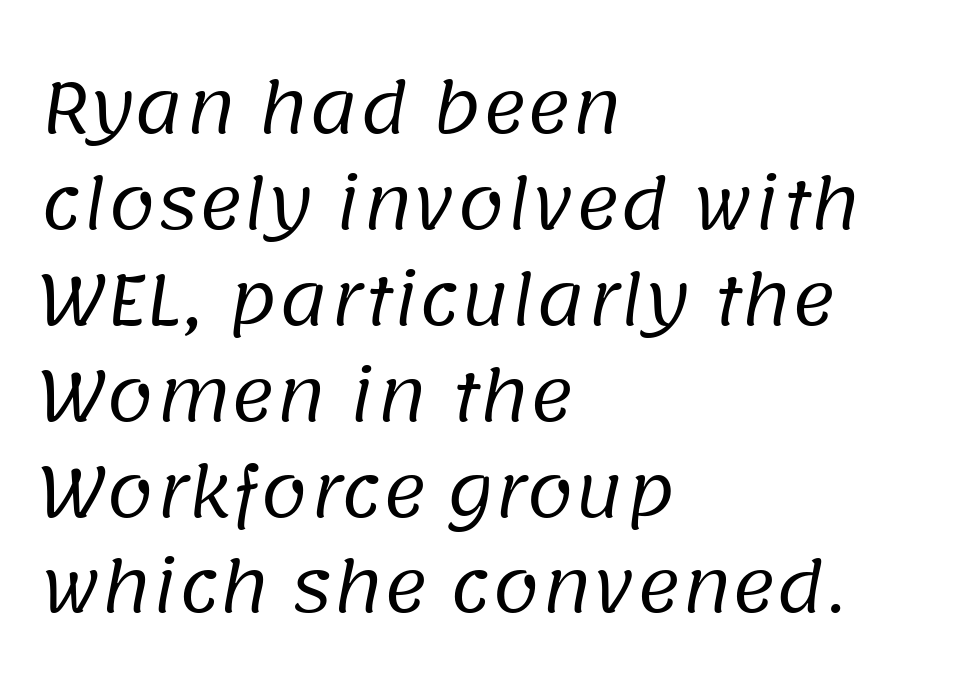
The face looks like a standard text weight, possibly lighter. Teacher's note: observe the even left margin — that is flush-left alignment. Horizontal bands of white between lines are of average thickness. The letters advance in unequal steps, a hallmark of proportional type. A typesetter would call this zero additional tracking.
